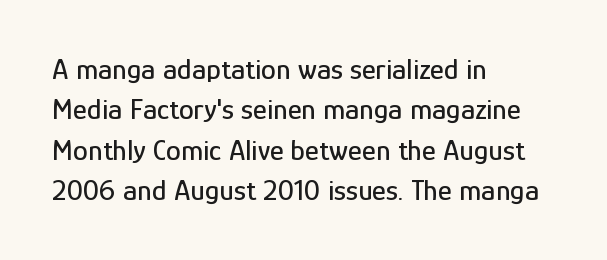
{"serif": "no", "italic": "no", "width": "condensed", "stroke_contrast": "low", "x_height": "medium", "monospaced": "no", "underline": "no", "align": "left", "line_spacing": "normal", "line_spacing_ratio": 1.35, "letter_spacing": "normal", "letter_spacing_em": 0.0, "glyph_px": 30}
